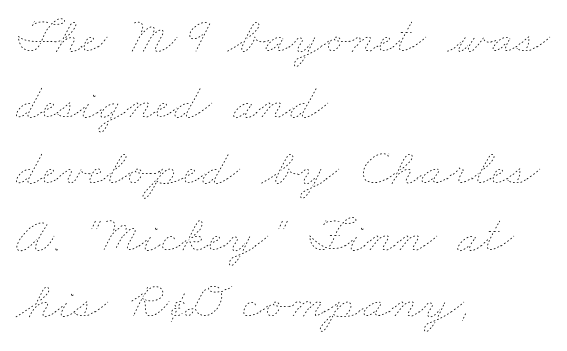
{"bold": "no", "weight": "thin", "width": "wide", "stroke_contrast": "low", "x_height": "small", "monospaced": "no", "underline": "no", "align": "left", "line_spacing": "normal", "line_spacing_ratio": 1.25, "letter_spacing": "normal", "letter_spacing_em": 0.0, "glyph_px": 53}
